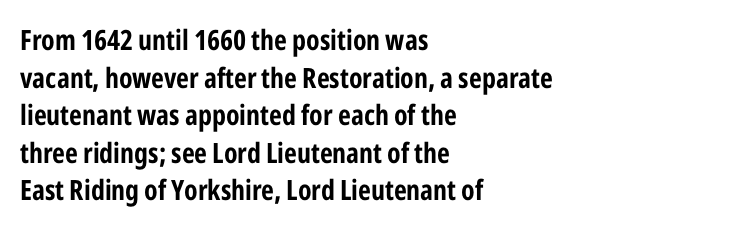
{"serif": "no", "italic": "no", "bold": "yes", "weight": "bold", "width": "condensed", "stroke_contrast": "low", "x_height": "medium", "monospaced": "no", "underline": "no", "align": "left", "line_spacing": "normal", "line_spacing_ratio": 1.34, "letter_spacing": "normal", "letter_spacing_em": 0.0, "glyph_px": 28}
